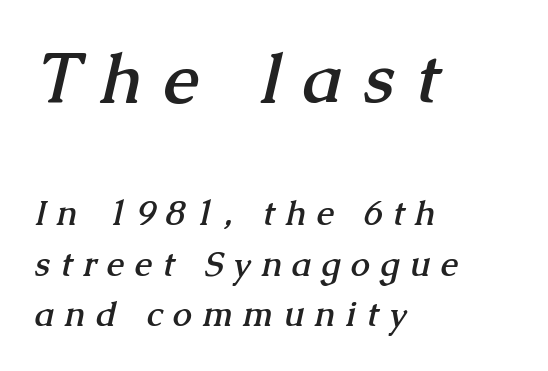
Typeset ragged right — the left edge is the straight one. A student would notice the top passage is typeset larger than what follows. Successive baselines arrive at the customary interval. Glance below the letters and you will spot only blank space.
